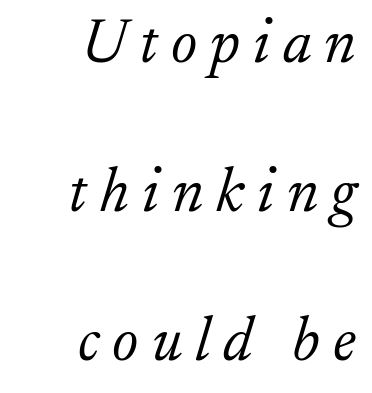
The image shows 62 px light serif type, italic (leaning right); set right-aligned, loose line spacing (2.4x), unusually wide letter spacing (+0.21 em), not underlined; low stroke contrast and a small x-height.
